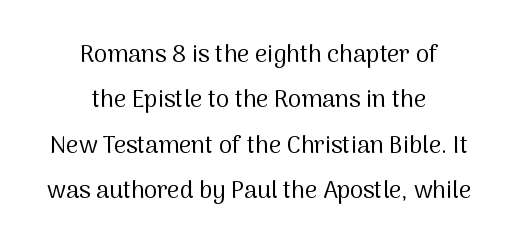
{"italic": "no", "bold": "no", "underline": "no", "align": "center", "line_spacing_ratio": 1.89, "letter_spacing": "normal", "letter_spacing_em": 0.0, "glyph_px": 24}
